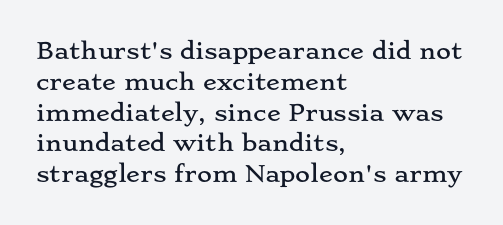
Q: Is the text italic (slanted)? A: No, it is upright.
Q: Is the text underlined? A: No.
Q: How is the paragraph aligned? A: Left-aligned.
Q: Is the spacing between letters normal or unusually wide? A: Normal.
Q: Is the spacing between lines tight, normal or loose? A: Normal.
